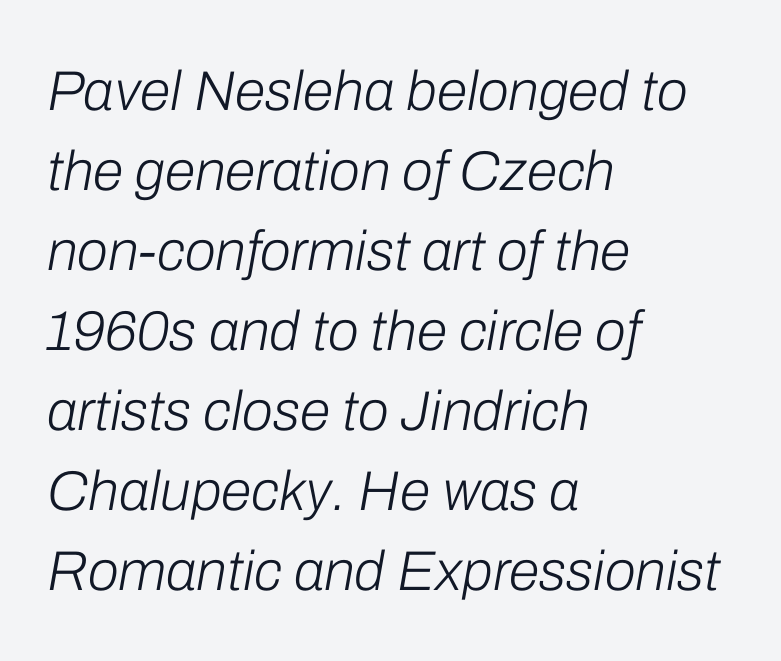
The lettering tilts uniformly, giving the passage an italic look. This block has exactly the height ordinary leading produces. Compared with a typical body face, this is equally light or lighter still. The typesetter chose a ragged-right arrangement here. Does extra space separate the letters? No, they use regular spacing. Is this a fixed-width face? No — the glyphs have proportional, varying widths.
